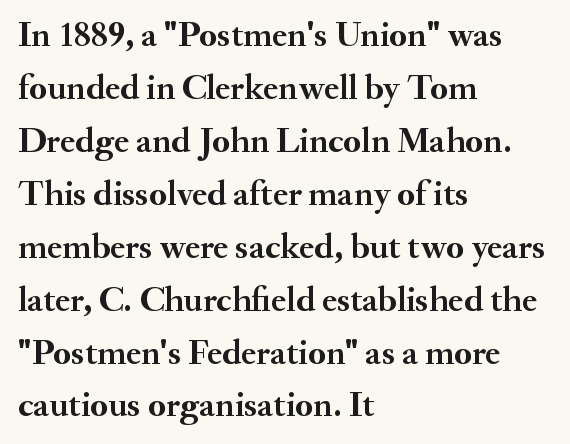
The space directly below the letters is spotless. Is there much room between lines? A standard amount, neither cramped nor airy. Notice how the stems are strictly vertical — no italics here. On the weight axis this lands at bold, roughly 700. The font family rendered here belongs to the serif group.
